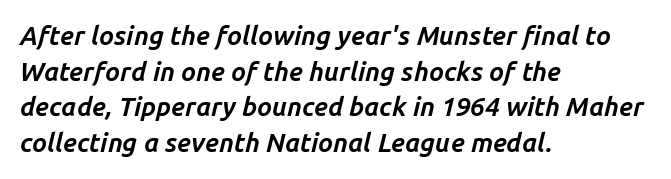
Visually the block forms a straight wall on the left and a jagged coastline on the right. Notice how the stems are inclined rather than vertical — that's the hallmark of italics. Default kerning and tracking; the words read as compact shapes. Line spacing here is normal. Notice how thick the strokes are: this is what a full bold looks like. Clear beneath every line of the passage.
